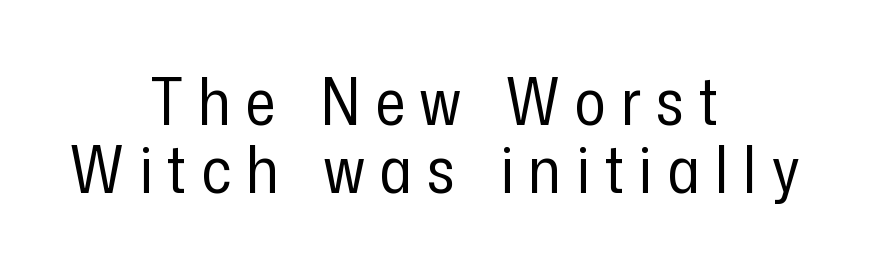
{"serif": "no", "italic": "no", "bold": "no", "weight": "regular", "width": "condensed", "stroke_contrast": "low", "x_height": "medium", "monospaced": "no", "underline": "no", "align": "center", "line_spacing": "tight", "line_spacing_ratio": 1.03, "letter_spacing": "wide", "letter_spacing_em": 0.23, "glyph_px": 66}
